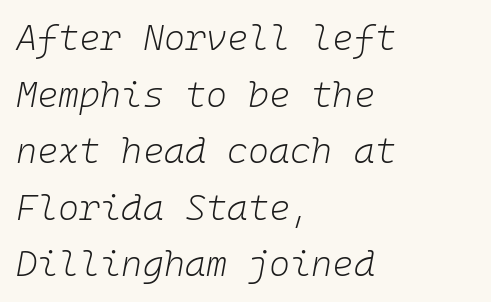
The image shows 36 px light type, italic (leaning right), monospaced; set left-aligned, normal line spacing (1.57x), normal letter spacing, not underlined; low stroke contrast and a medium x-height.
